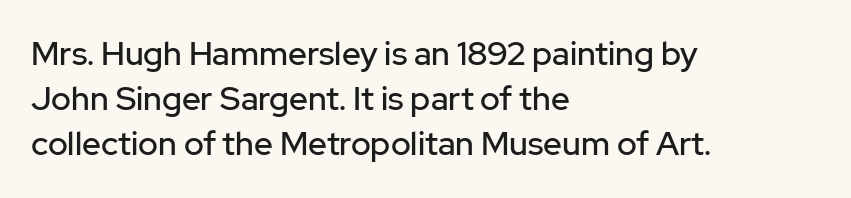
Q: Is the text italic (slanted)? A: No, it is upright.
Q: Is the typeface a serif or a sans-serif typeface? A: Sans-serif.
Q: Is the text underlined? A: No.
Q: How is the paragraph aligned? A: Left-aligned.
Q: Is the spacing between letters normal or unusually wide? A: Normal.
Q: Is the spacing between lines tight, normal or loose? A: Normal.
Q: Width (condensed, normal, or wide)? A: Normal.
Q: Stroke contrast? A: Low.
Q: x-height? A: Medium.
Q: Monospaced? A: No.
